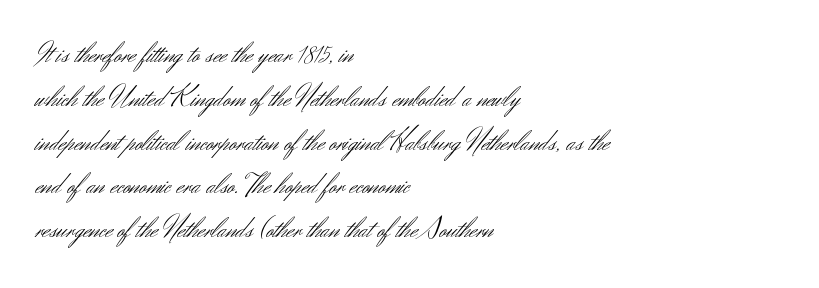
Nothing unusual about the tracking: characters are spaced as the font intends. Note the varied advance widths — an 'i' is clearly narrower than an 'm'. Words float on clear page, feet unadorned. The letterforms sit at book weight or below. Leading: standard.
